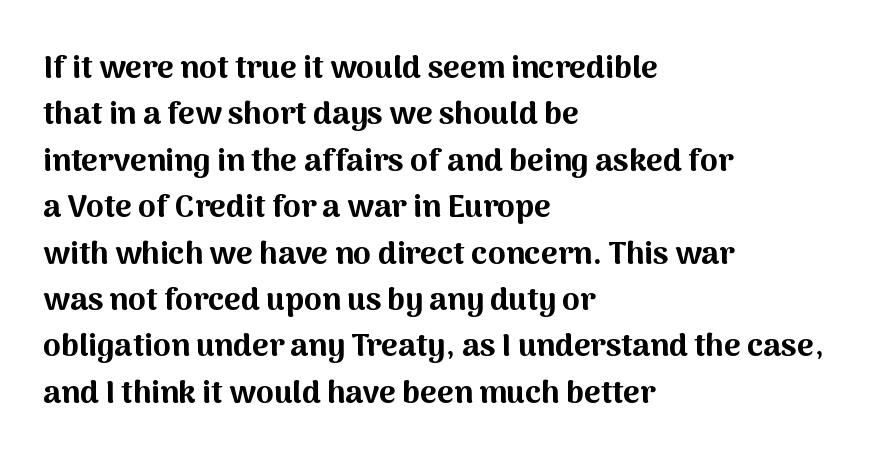
Q: Is the text bold? A: Yes.
Q: Is the text italic (slanted)? A: No, it is upright.
Q: Is the typeface a serif or a sans-serif typeface? A: Sans-serif.
Q: Is the text underlined? A: No.
Q: How is the paragraph aligned? A: Left-aligned.
Q: Is the spacing between letters normal or unusually wide? A: Normal.
Q: Is the spacing between lines tight, normal or loose? A: Normal.
Q: Width (condensed, normal, or wide)? A: Normal.
Q: Stroke contrast? A: Medium.
Q: x-height? A: Medium.
Q: Monospaced? A: No.
